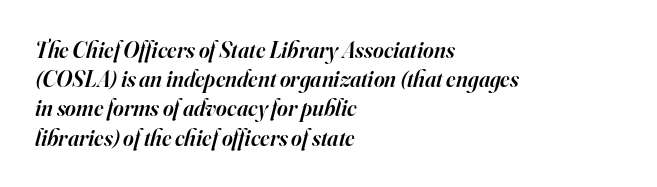
Baseline-to-baseline distance is the conventional proportion of letter height. Layout note: lines flush left. Look at the tracking — it's just the regular setting, nothing added. Posture: slanted. Beneath every word, the page is bare. Each glyph is drawn with semibold strokes, heavier than normal yet not fully bold.
